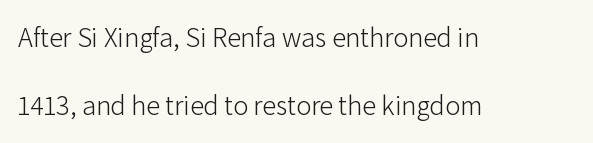
{"serif": "no", "italic": "no", "bold": "no", "weight": "light", "width": "normal", "stroke_contrast": "low", "x_height": "medium", "monospaced": "no", "underline": "no", "align": "left", "line_spacing": "loose", "line_spacing_ratio": 2.43, "letter_spacing": "normal", "letter_spacing_em": 0.0, "glyph_px": 28}
